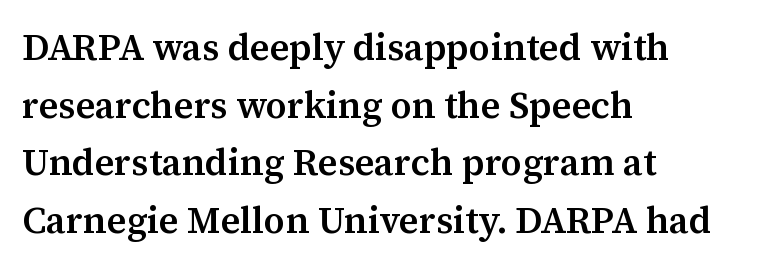
{"serif": "yes", "italic": "no", "bold": "semi", "weight": "semibold", "width": "normal", "stroke_contrast": "medium", "x_height": "medium", "monospaced": "no", "underline": "no", "align": "left", "line_spacing": "normal", "line_spacing_ratio": 1.56, "letter_spacing": "normal", "letter_spacing_em": 0.0, "glyph_px": 37}
